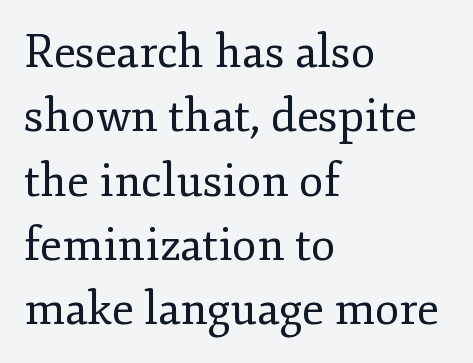
Type without underlining. The face used here is seriffed, in the tradition of book romans. Italic? Not at all — the glyphs are vertical. The letters advance in unequal steps, a hallmark of proportional type. The line-height multiplier appears to be the usual default.
